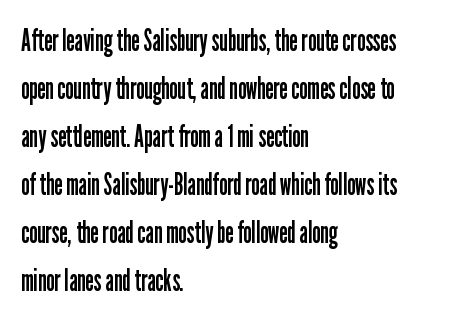
The image shows 31 px regular-weight, condensed sans-serif type, upright; set left-aligned, normal line spacing (1.55x), normal letter spacing, not underlined; low stroke contrast and a medium x-height.
